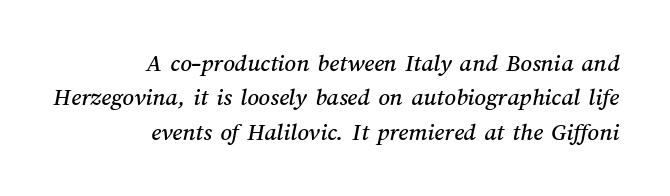
Q: Is the text underlined? A: No.
Q: How is the paragraph aligned? A: Right-aligned.
Q: Is the spacing between letters normal or unusually wide? A: Normal.
Q: Is the spacing between lines tight, normal or loose? A: Normal.
